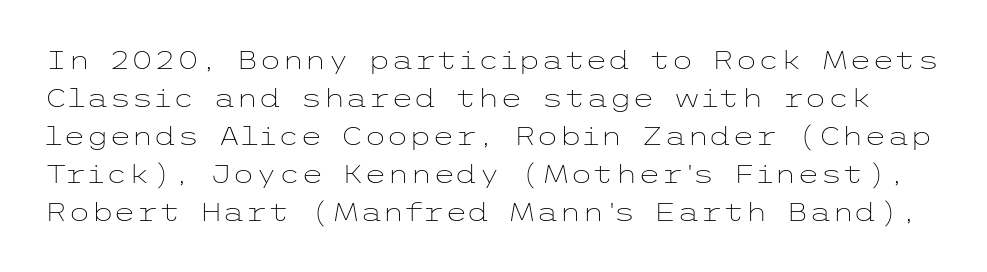
Q: Is the text bold? A: No.
Q: Is the text italic (slanted)? A: No, it is upright.
Q: Is the text underlined? A: No.
Q: Is the spacing between letters normal or unusually wide? A: Normal.
Q: Is the spacing between lines tight, normal or loose? A: Normal.
